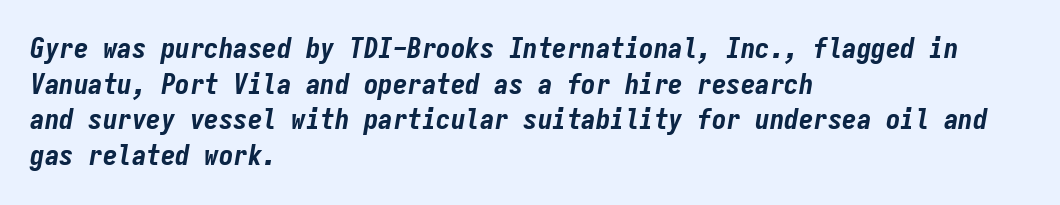
Q: Is the text bold? A: Yes.
Q: Is the text italic (slanted)? A: Yes, it leans right by about 9 degrees.
Q: Is the text underlined? A: No.
Q: How is the paragraph aligned? A: Left-aligned.
Q: Is the spacing between letters normal or unusually wide? A: Normal.
Q: Width (condensed, normal, or wide)? A: Condensed.
Q: Stroke contrast? A: Low.
Q: x-height? A: Medium.
Q: Monospaced? A: Yes.
